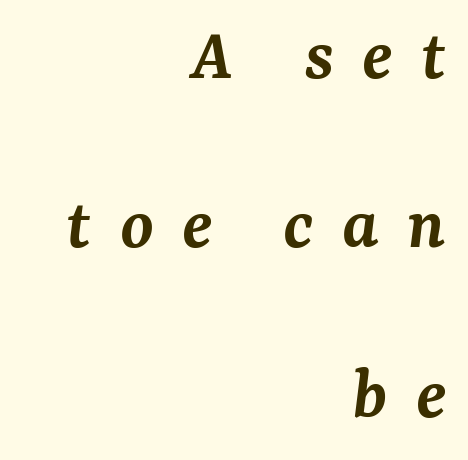
Horizontally, the lines are justified to the trailing edge only. Characters follow at a spacing far wider than the type designer built in. The lines are spread far apart with generous leading. Only glyphs here, with clear space below each row. A typesetter would call this proportional, since set widths differ per character.
